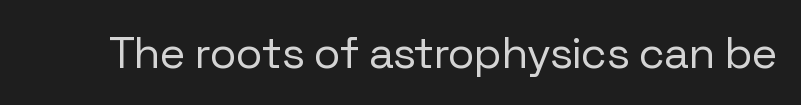
{"serif": "no", "italic": "no", "bold": "no", "weight": "regular", "width": "normal", "stroke_contrast": "low", "x_height": "medium", "monospaced": "no", "underline": "no", "letter_spacing": "normal", "letter_spacing_em": 0.0, "glyph_px": 44}
